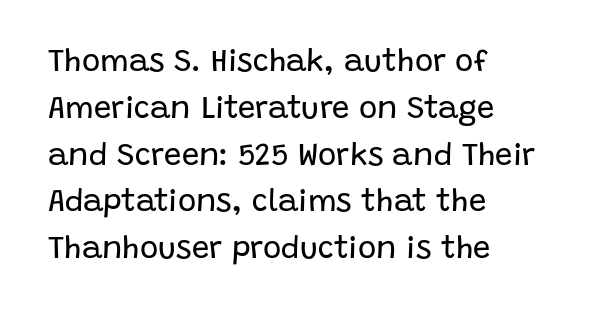
{"serif": "no", "italic": "no", "bold": "no", "weight": "regular", "width": "normal", "stroke_contrast": "low", "x_height": "large", "monospaced": "no", "underline": "no", "align": "left", "line_spacing": "normal", "line_spacing_ratio": 1.51, "letter_spacing": "normal", "letter_spacing_em": 0.0, "glyph_px": 31}
